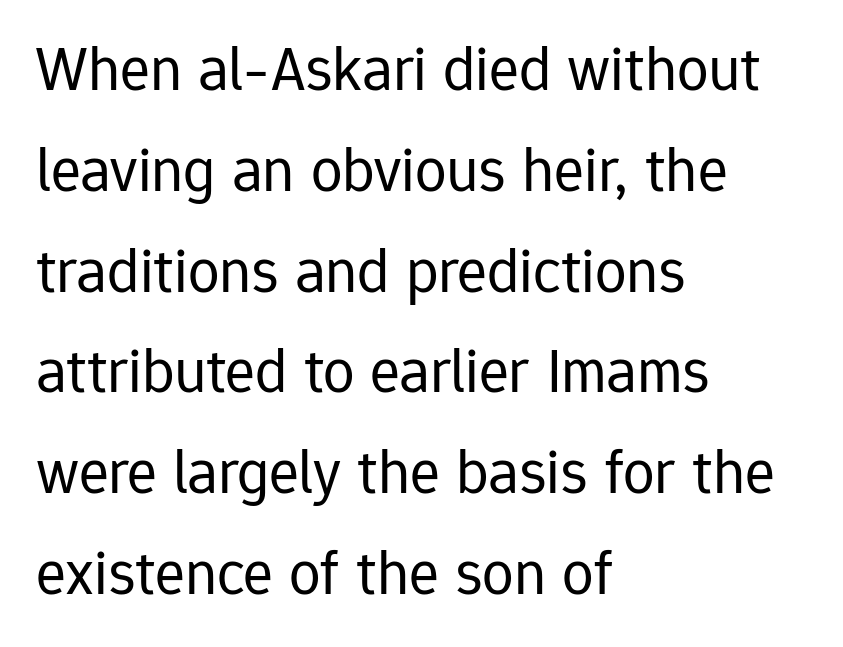
Q: Is the text bold? A: No.
Q: Is the text italic (slanted)? A: No, it is upright.
Q: Is the typeface a serif or a sans-serif typeface? A: Sans-serif.
Q: Is the text underlined? A: No.
Q: How is the paragraph aligned? A: Left-aligned.
Q: Is the spacing between letters normal or unusually wide? A: Normal.
Q: Is the spacing between lines tight, normal or loose? A: Normal.
Q: Width (condensed, normal, or wide)? A: Normal.
Q: Stroke contrast? A: Low.
Q: x-height? A: Medium.
Q: Monospaced? A: No.
